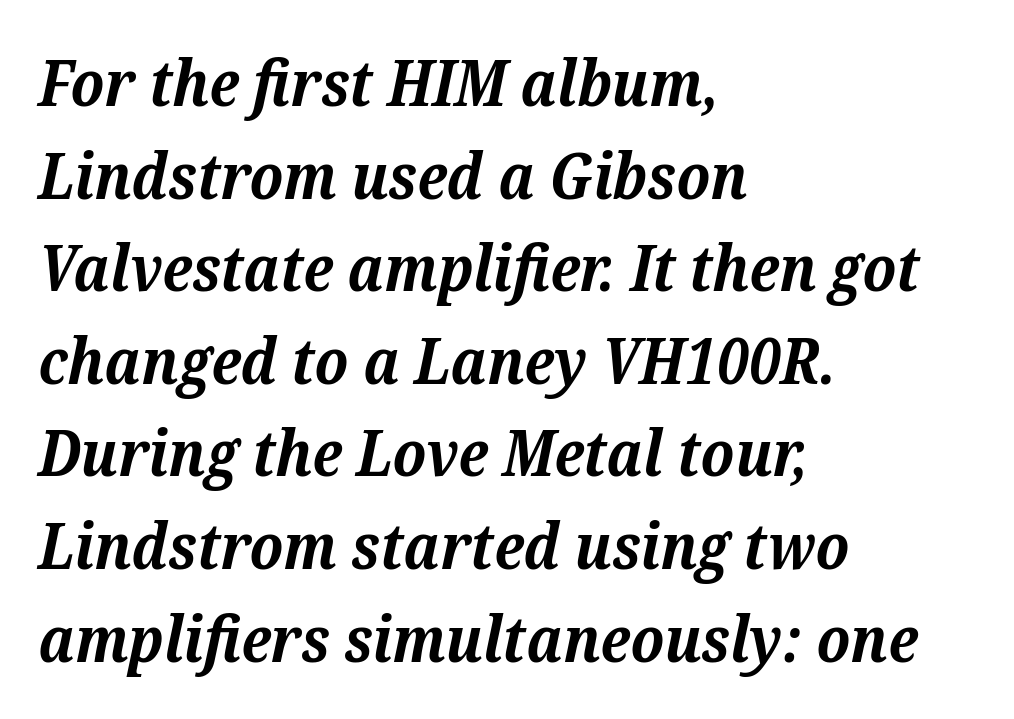
{"serif": "yes", "italic": "yes", "lean": "right", "slant_degrees": 12, "bold": "yes", "weight": "bold", "width": "normal", "stroke_contrast": "medium", "x_height": "medium", "monospaced": "no", "underline": "no", "align": "left", "line_spacing": "normal", "line_spacing_ratio": 1.47, "letter_spacing": "normal", "letter_spacing_em": 0.0, "glyph_px": 63}
